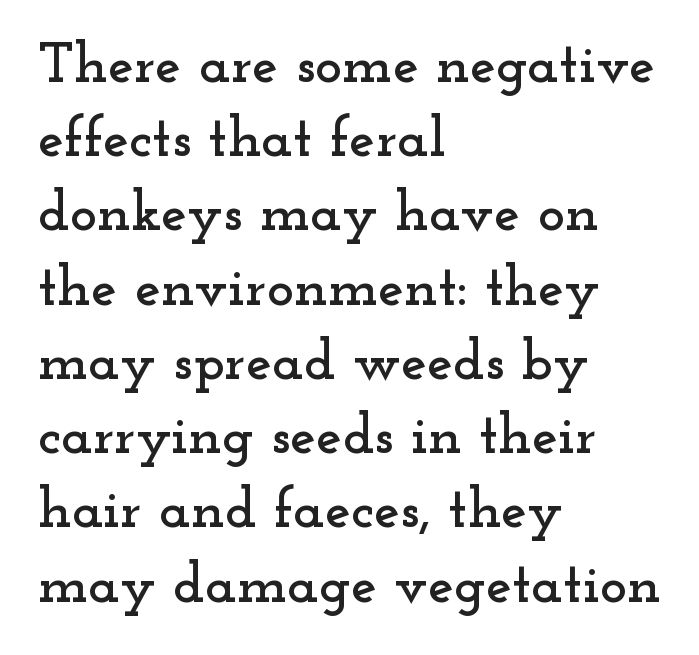
Q: Is the text italic (slanted)? A: No, it is upright.
Q: Is the typeface a serif or a sans-serif typeface? A: Serif.
Q: Is the text underlined? A: No.
Q: How is the paragraph aligned? A: Left-aligned.
Q: Is the spacing between letters normal or unusually wide? A: Normal.
Q: Is the spacing between lines tight, normal or loose? A: Normal.
Q: Width (condensed, normal, or wide)? A: Wide.
Q: Stroke contrast? A: Low.
Q: x-height? A: Small.
Q: Monospaced? A: No.
